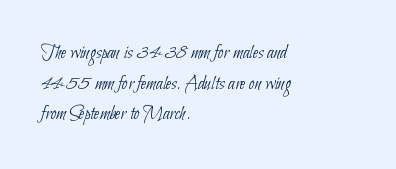
Horizontal bands of white between lines are of average thickness. Words float on clear page, feet unadorned. Vertical stems look standard width or narrower in stroke. Layout note: lines flush left. Tracking value appears to be zero — textbook default spacing.
